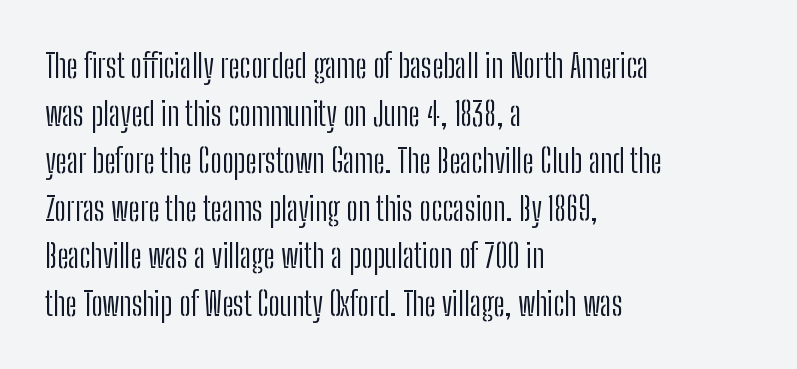
{"serif": "no", "italic": "no", "bold": "no", "weight": "light", "width": "condensed", "stroke_contrast": "low", "x_height": "medium", "monospaced": "no", "underline": "no", "align": "left", "line_spacing": "normal", "line_spacing_ratio": 1.44, "letter_spacing": "normal", "letter_spacing_em": 0.0, "glyph_px": 33}
